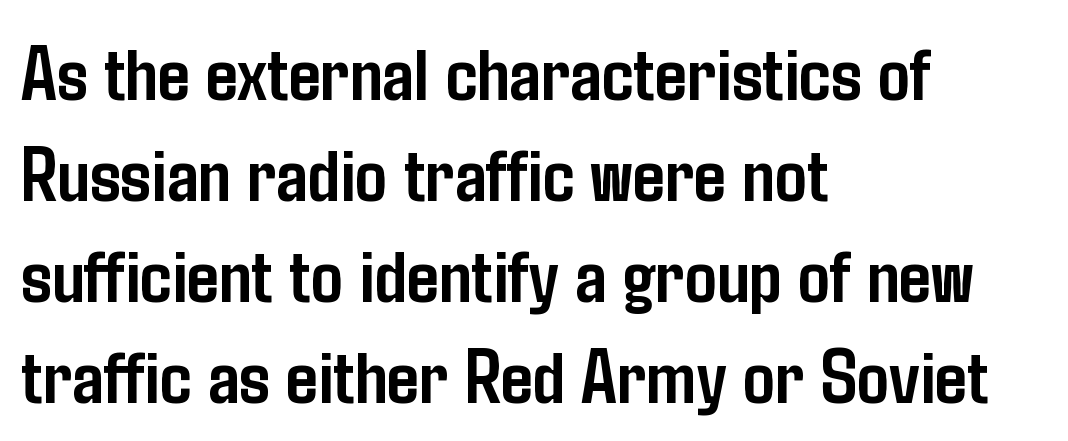
{"serif": "no", "italic": "no", "bold": "yes", "weight": "semibold", "width": "condensed", "stroke_contrast": "low", "x_height": "medium", "monospaced": "no", "underline": "no", "align": "left", "line_spacing": "normal", "line_spacing_ratio": 1.28, "letter_spacing": "normal", "letter_spacing_em": 0.0, "glyph_px": 79}
